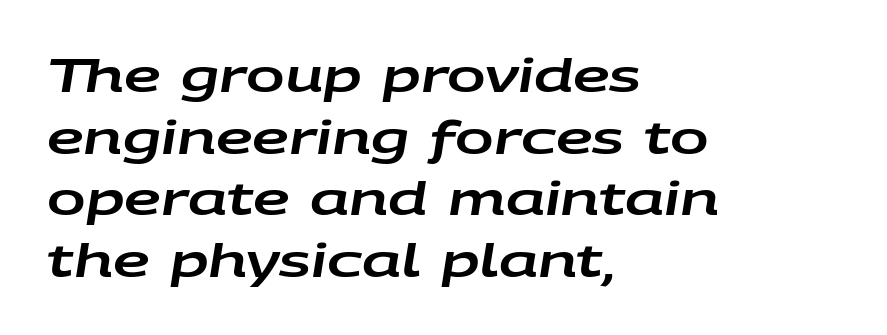
The image shows 46 px wide type, italic (leaning right); set left-aligned, normal line spacing (1.34x), normal letter spacing, not underlined; low stroke contrast and a large x-height.
